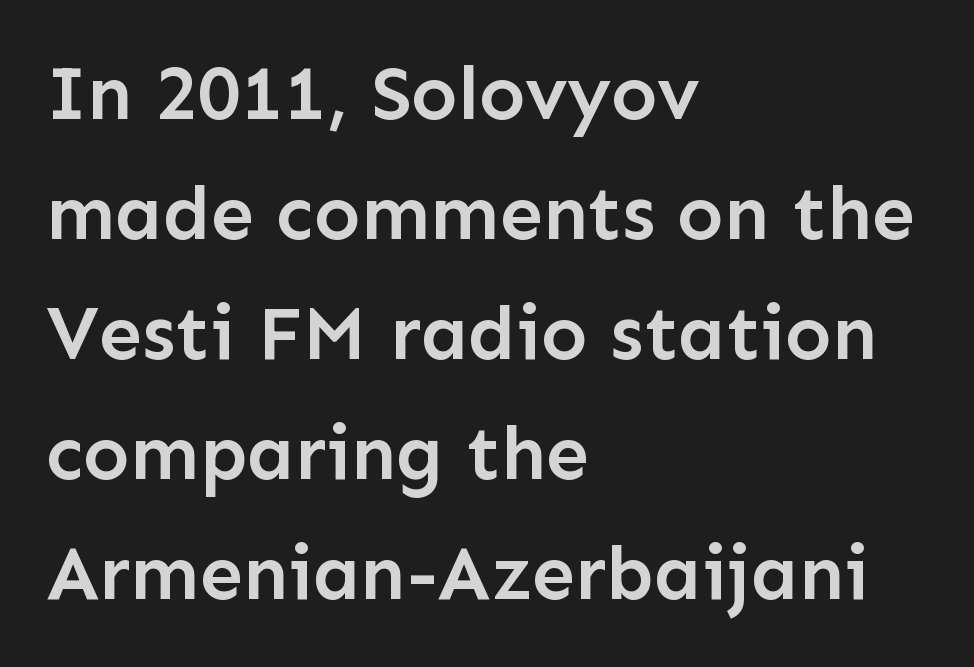
Q: Is the text bold? A: Semi-bold.
Q: Is the text italic (slanted)? A: No, it is upright.
Q: Is the typeface a serif or a sans-serif typeface? A: Sans-serif.
Q: Is the text underlined? A: No.
Q: How is the paragraph aligned? A: Left-aligned.
Q: Is the spacing between letters normal or unusually wide? A: Normal.
Q: Is the spacing between lines tight, normal or loose? A: Normal.
Q: Width (condensed, normal, or wide)? A: Normal.
Q: Stroke contrast? A: Low.
Q: x-height? A: Medium.
Q: Monospaced? A: No.
